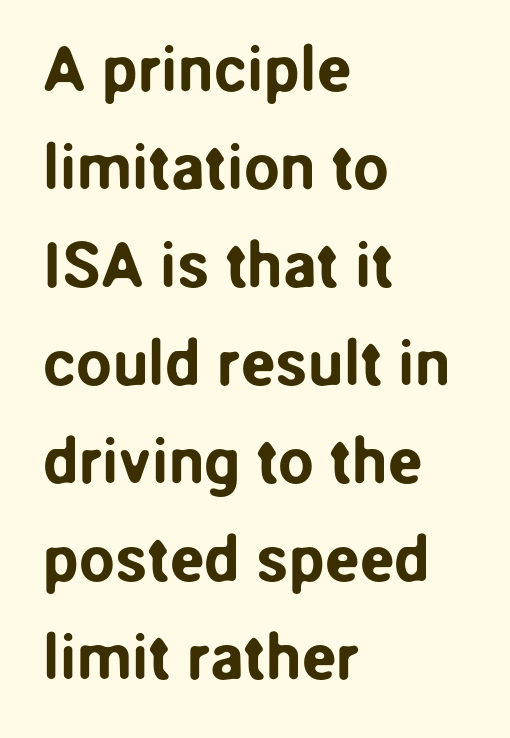
{"serif": "no", "italic": "no", "width": "normal", "stroke_contrast": "low", "x_height": "medium", "monospaced": "no", "underline": "no", "align": "left", "line_spacing": "normal", "line_spacing_ratio": 1.53, "letter_spacing": "normal", "letter_spacing_em": 0.0, "glyph_px": 64}
